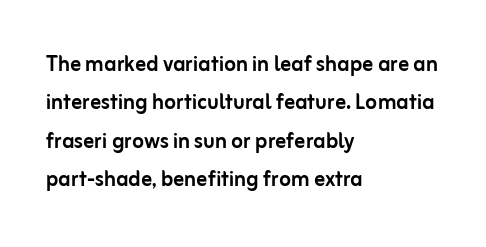
{"italic": "no", "underline": "no", "align": "left", "line_spacing": "normal", "line_spacing_ratio": 1.42, "letter_spacing": "normal", "letter_spacing_em": 0.0, "glyph_px": 27}
